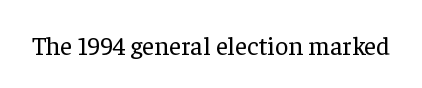
{"italic": "no", "bold": "no", "underline": "no", "letter_spacing": "normal", "letter_spacing_em": 0.0, "glyph_px": 26}
